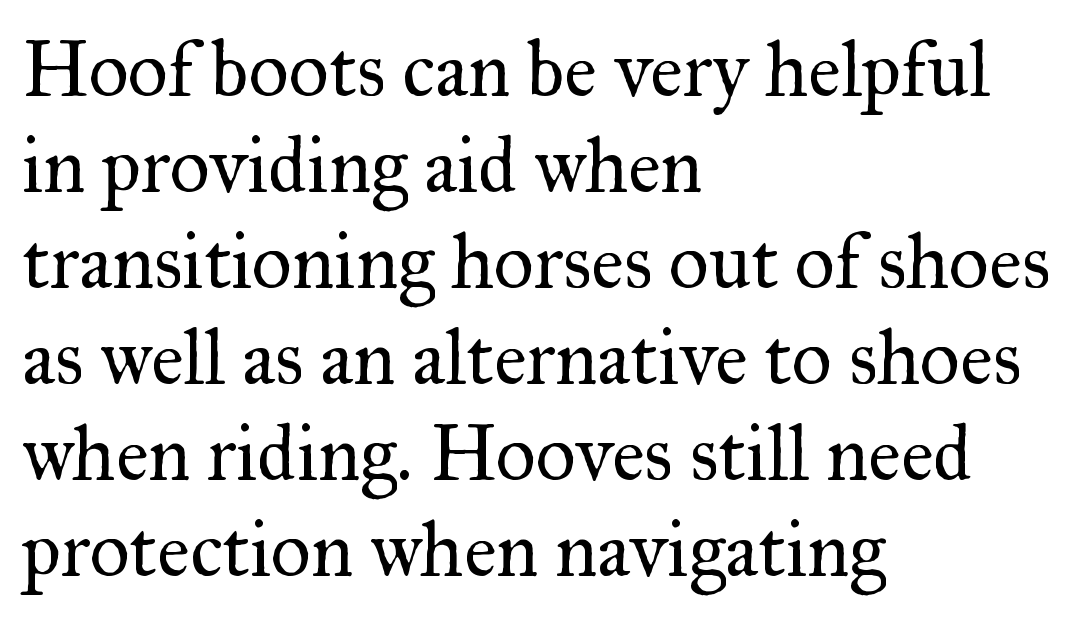
Stroke mass is kept to a normal reading level or below. Just letters on the line, the space beneath them empty. The passage shown is typeset with a serif family. No italicization has been applied; the sample stays upright. Layout note: lines flush left. Varying glyph widths throughout — classic text-font behaviour.
